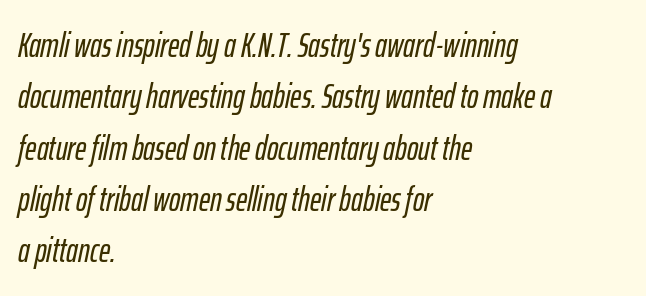
The image shows 34 px condensed type, italic (leaning right); set left-aligned, normal line spacing (1.51x), normal letter spacing, not underlined; low stroke contrast and a medium x-height.
